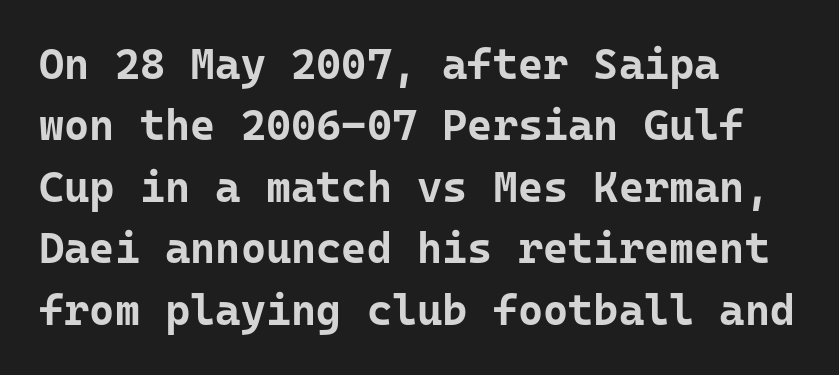
Notice how the stems are strictly vertical — no italics here. Line starts are locked; line ends wander. The letters march in equal steps, a hallmark of fixed-pitch type. Weight: bold.
